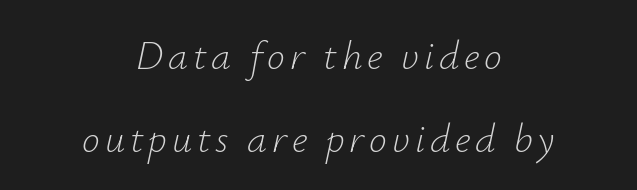
The image shows 40 px light type, italic (leaning right); set centered, loose line spacing (2.07x), not underlined; low stroke contrast and a small x-height.
